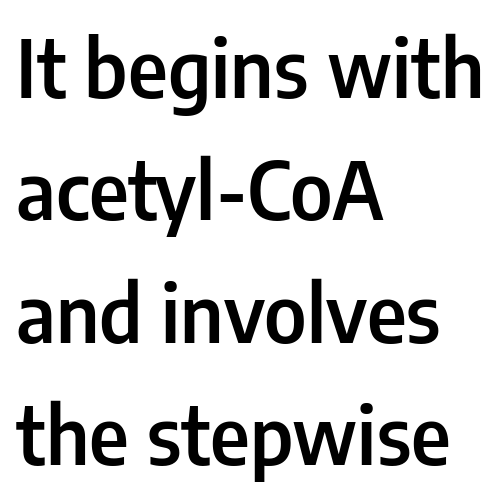
Q: Is the text bold? A: Semi-bold.
Q: Is the text italic (slanted)? A: No, it is upright.
Q: Is the typeface a serif or a sans-serif typeface? A: Sans-serif.
Q: Is the text underlined? A: No.
Q: How is the paragraph aligned? A: Left-aligned.
Q: Is the spacing between letters normal or unusually wide? A: Normal.
Q: Is the spacing between lines tight, normal or loose? A: Normal.
Q: Width (condensed, normal, or wide)? A: Condensed.
Q: Stroke contrast? A: Low.
Q: x-height? A: Medium.
Q: Monospaced? A: No.
